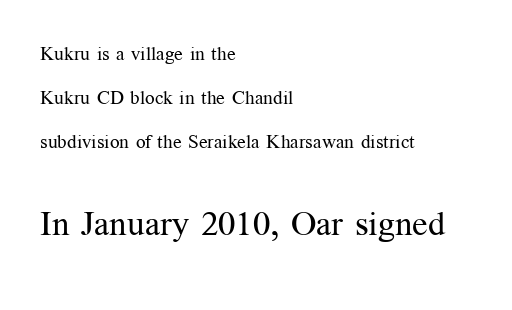
The image shows 34 px regular-weight serif type, upright; set left-aligned, loose line spacing (2.31x), normal letter spacing, not underlined; the second (bottom) block is 1.79x larger; medium stroke contrast and a medium x-height.
